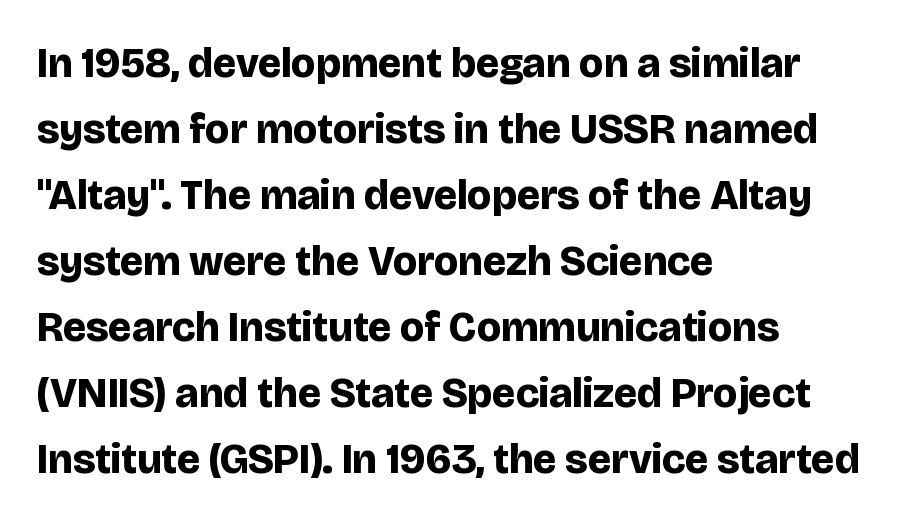
{"serif": "no", "italic": "no", "bold": "yes", "weight": "bold", "width": "normal", "stroke_contrast": "low", "x_height": "large", "monospaced": "no", "underline": "no", "align": "left", "line_spacing": "normal", "line_spacing_ratio": 1.57, "letter_spacing": "normal", "letter_spacing_em": 0.0, "glyph_px": 42}
